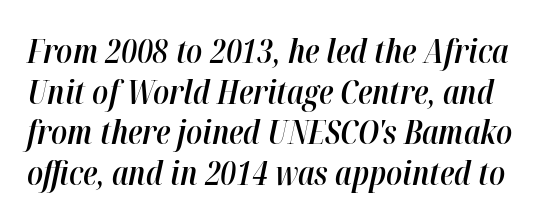
The image shows 33 px semibold, condensed type, italic (leaning right); set line spacing 1.23x, normal letter spacing, not underlined; high stroke contrast and a medium x-height.
